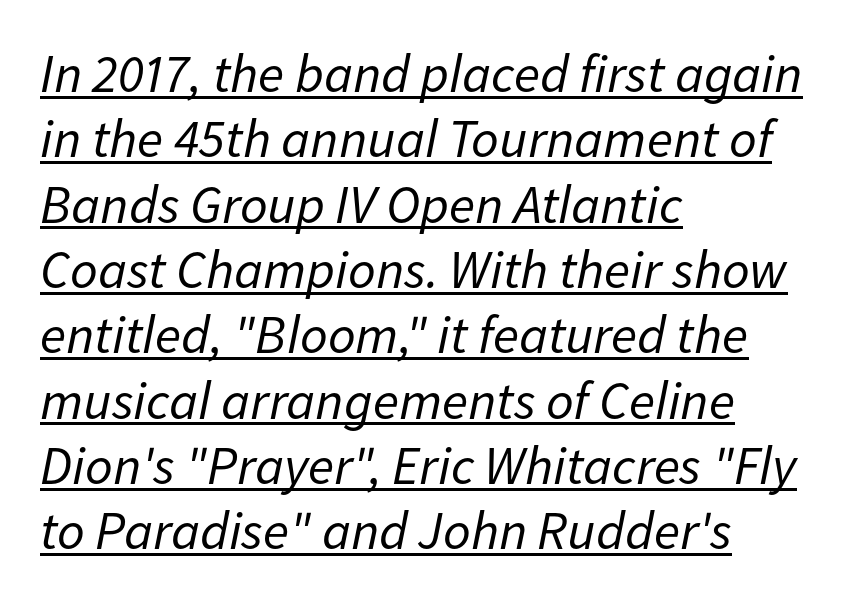
Counters stay open thanks to moderate or lighter strokes. Does a line run under the words? Yes, clearly. The passage shown has conventional tracking throughout. Varying glyph widths throughout — classic text-font behaviour. The setting favours the left margin, as ordinary paragraphs usually do.
